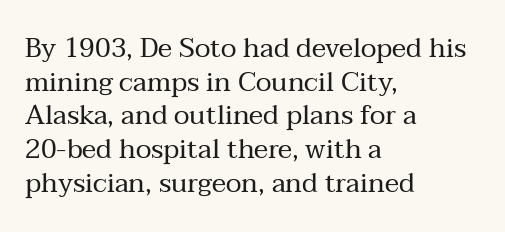
Q: Is the text bold? A: No.
Q: Is the text italic (slanted)? A: No, it is upright.
Q: Is the text underlined? A: No.
Q: How is the paragraph aligned? A: Left-aligned.
Q: Is the spacing between letters normal or unusually wide? A: Normal.
Q: Is the spacing between lines tight, normal or loose? A: Normal.
